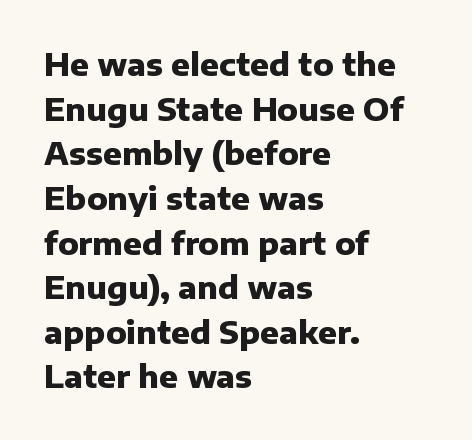
Ordinary non-slanted type is in use. Each letter keeps its own natural width here, so spacing adapts to shape. The foot of each line stays bare and open. Every row of glyphs begins at an identical x-position on the left. Typesetter's note: full bold, strokes at maximum text heaviness. Each letter's strokes conclude bluntly, with no projecting serifs.
